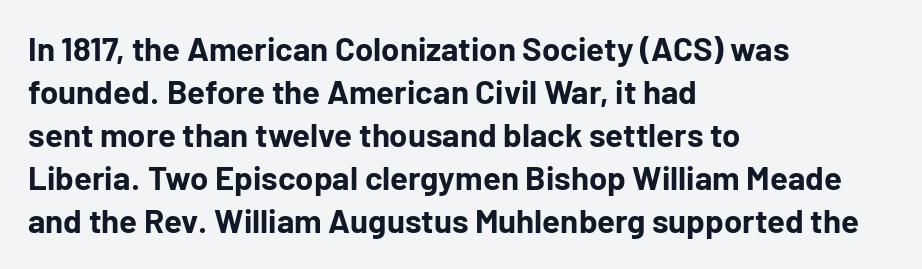
{"serif": "no", "italic": "no", "bold": "yes", "weight": "bold", "width": "normal", "stroke_contrast": "low", "x_height": "medium", "monospaced": "no", "underline": "no", "align": "left", "line_spacing": "normal", "line_spacing_ratio": 1.3, "letter_spacing": "normal", "letter_spacing_em": 0.0, "glyph_px": 33}
